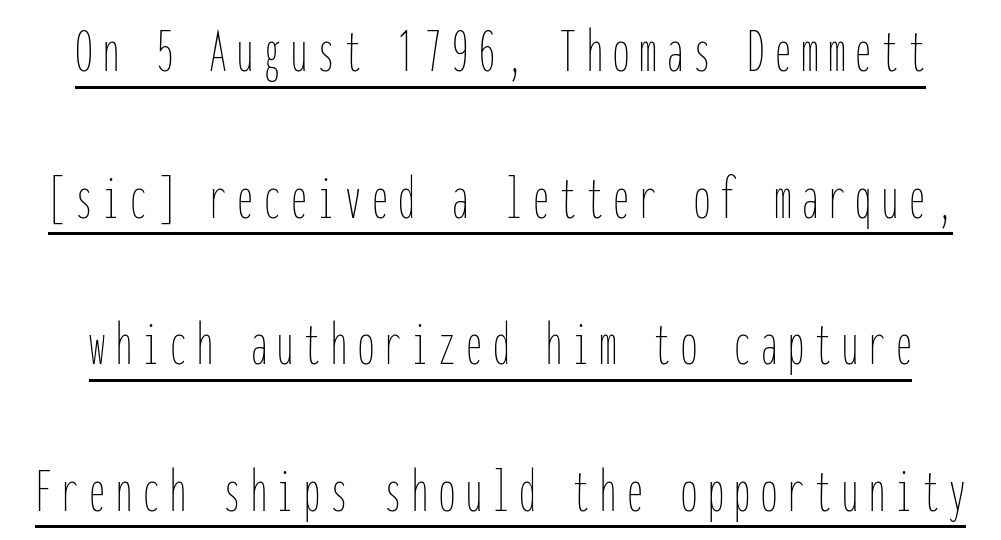
The image shows 64 px thin, condensed type, upright, monospaced; set loose line spacing (2.29x), underlined; low stroke contrast and a medium x-height.
